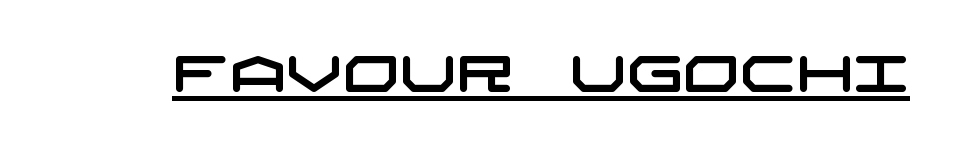
{"serif": "no", "width": "wide", "stroke_contrast": "low", "x_height": "large", "underline": "yes", "letter_spacing": "normal", "letter_spacing_em": 0.0, "glyph_px": 50}
